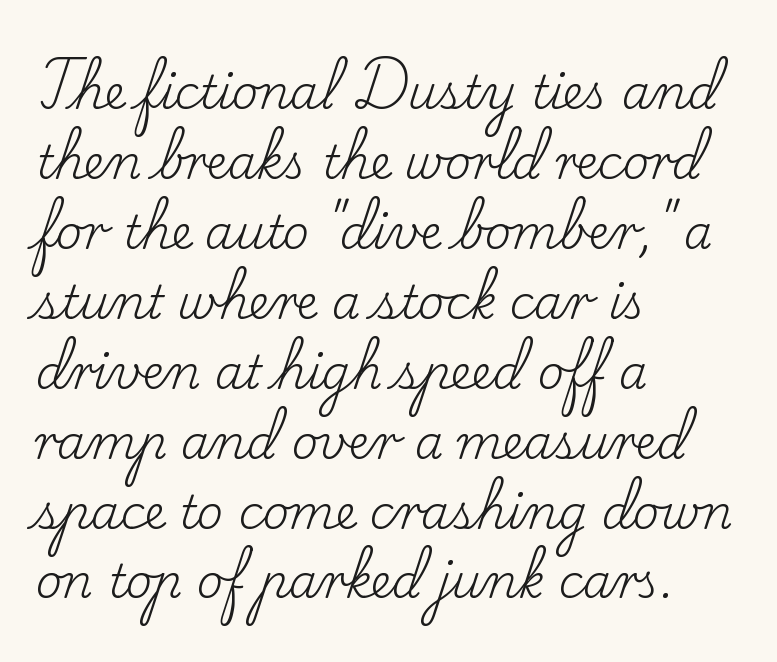
Q: Is the text bold? A: No.
Q: Is the text italic (slanted)? A: Yes.
Q: Is the typeface a serif or a sans-serif typeface? A: Serif.
Q: Is the text underlined? A: No.
Q: How is the paragraph aligned? A: Left-aligned.
Q: Is the spacing between letters normal or unusually wide? A: Normal.
Q: Is the spacing between lines tight, normal or loose? A: Normal.
Q: Width (condensed, normal, or wide)? A: Normal.
Q: Stroke contrast? A: Low.
Q: x-height? A: Small.
Q: Monospaced? A: No.
